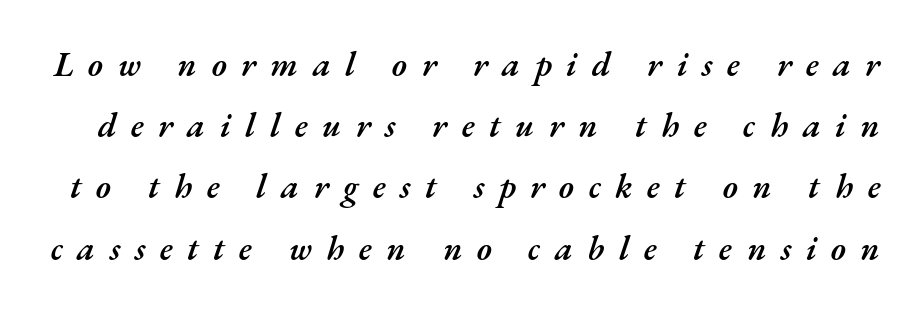
The image shows 34 px semibold type, italic (leaning right); set line spacing 1.8x, unusually wide letter spacing (+0.43 em), not underlined; medium stroke contrast and a small x-height.
